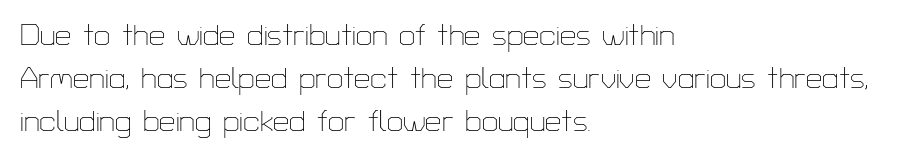
The image shows 29 px thin sans-serif type, upright; set left-aligned, normal line spacing (1.48x), normal letter spacing, not underlined; low stroke contrast and a medium x-height.
